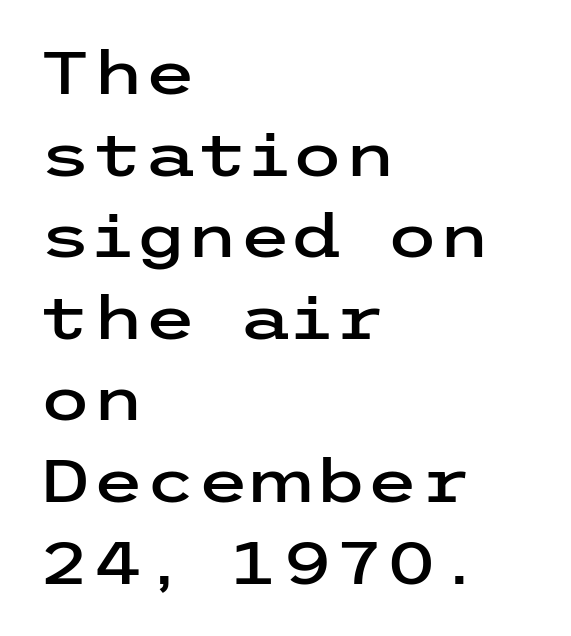
No italicization has been applied; the sample stays upright. Nothing unusual about the tracking: characters are spaced as the font intends. Alignment: flush left. The typeface chosen for these lines omits serifs.
